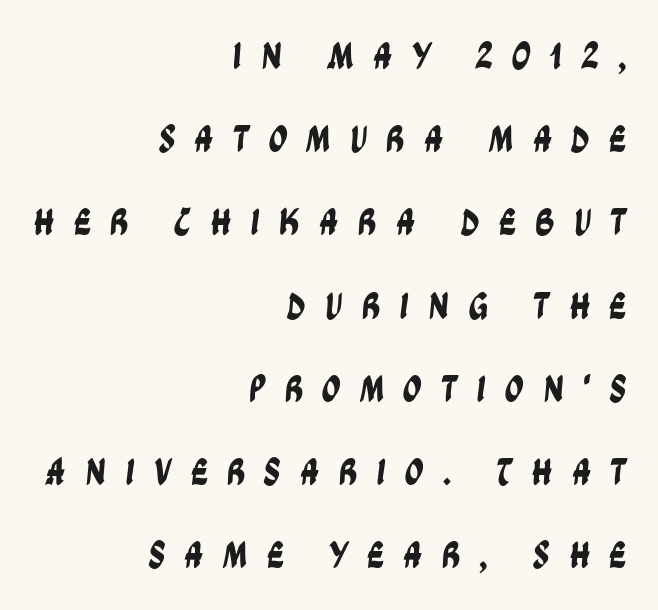
Do the characters align in a grid? No, the font is proportional. The tracking reads as deliberately expanded to a designer's eye. The gap between lines stays unmarked. The rendering anchors every line to the right-hand side.
